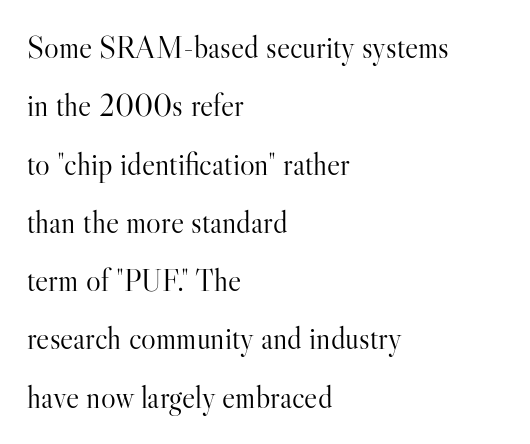
The image shows 31 px light serif type, upright; set left-aligned, line spacing 1.88x, normal letter spacing, not underlined; high stroke contrast and a small x-height.
